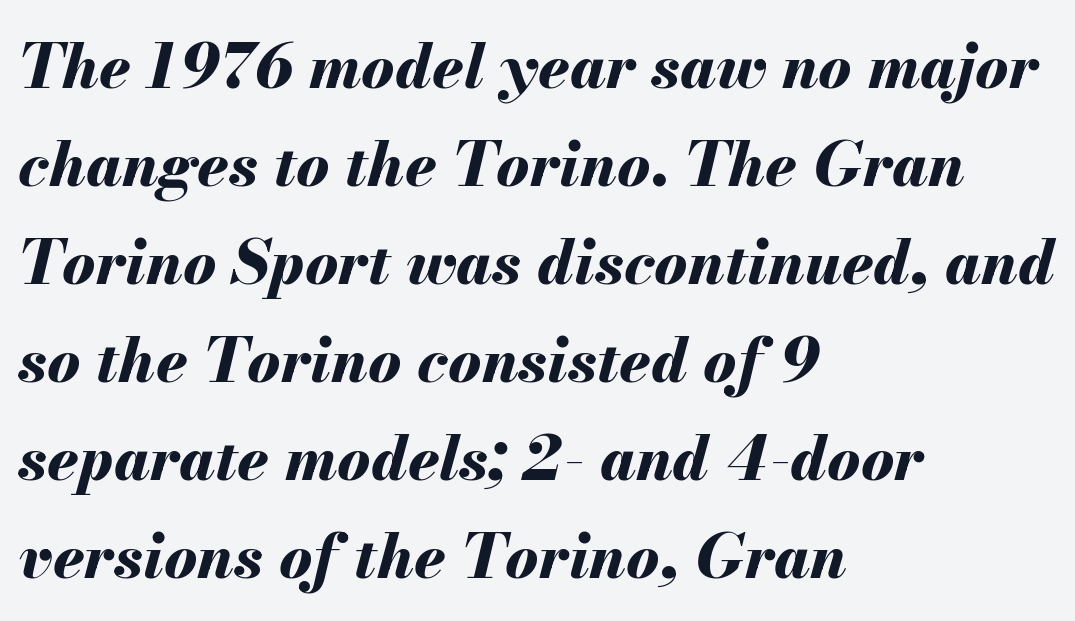
The image shows 62 px bold type, italic (leaning right); set left-aligned, normal line spacing (1.58x), normal letter spacing, not underlined; medium stroke contrast and a small x-height.
